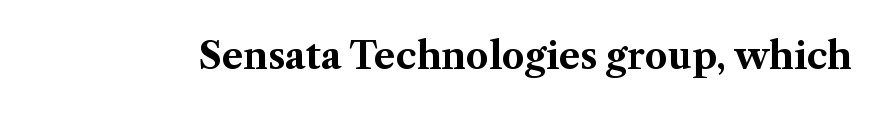
The image shows 36 px bold serif type, upright; set normal letter spacing, not underlined; medium stroke contrast and a medium x-height.
